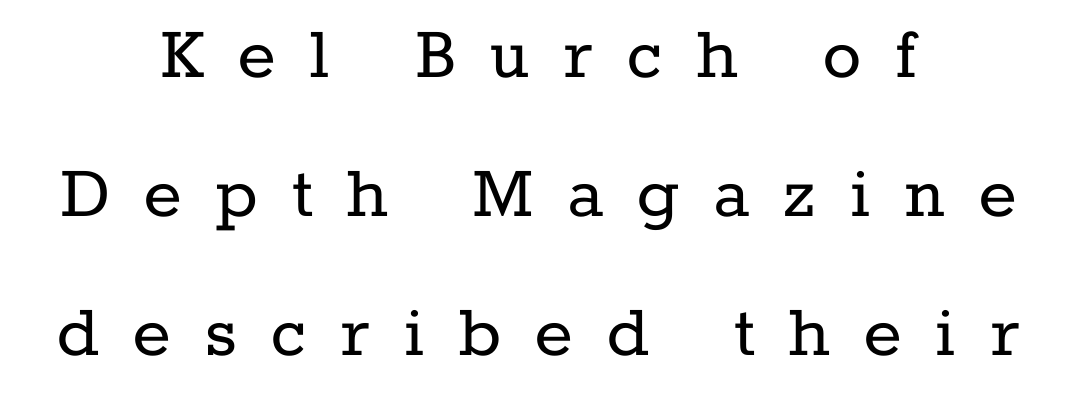
Observe the serifs anchoring each vertical stroke in this sample. Unmarked baselines from the first word to the last. Line starts and ends both wander, symmetrically. These glyphs show unthickened strokes, regular width or finer. Short note: letters widely spaced. Posture: vertical.
